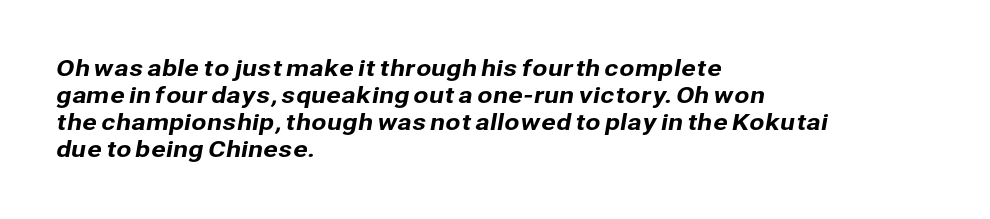
Quick note: underline off. There is no visible air inserted between adjacent glyphs. Where is the straight margin? On the left.
